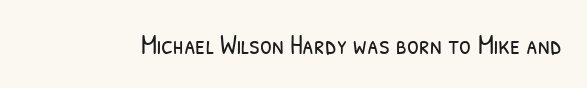
The image shows 27 px text type; set normal letter spacing, not underlined.
